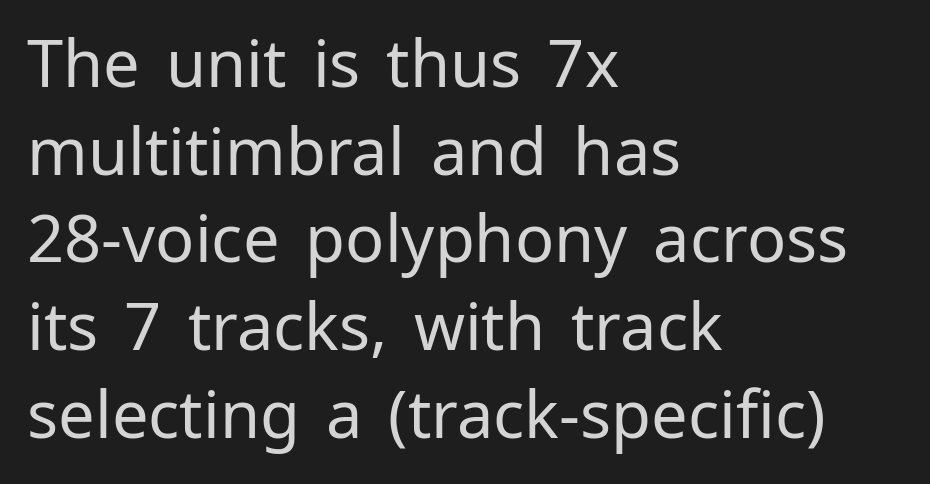
{"serif": "no", "italic": "no", "bold": "no", "weight": "regular", "width": "normal", "stroke_contrast": "low", "x_height": "medium", "monospaced": "no", "underline": "no", "align": "left", "line_spacing": "normal", "line_spacing_ratio": 1.35, "letter_spacing": "normal", "letter_spacing_em": 0.0, "glyph_px": 65}
